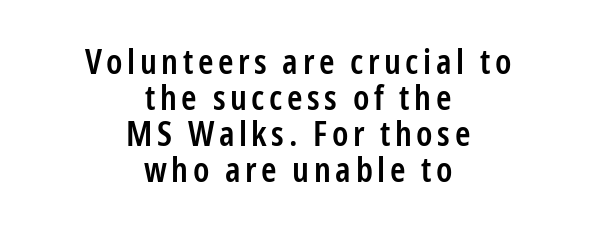
Has an underline been added? It has not. Quick note: not italic, upright. Heft: intermediate — a semibold. The setting favours the middle, as headings and verse often do. These lines are rendered in a variable-pitch font.
